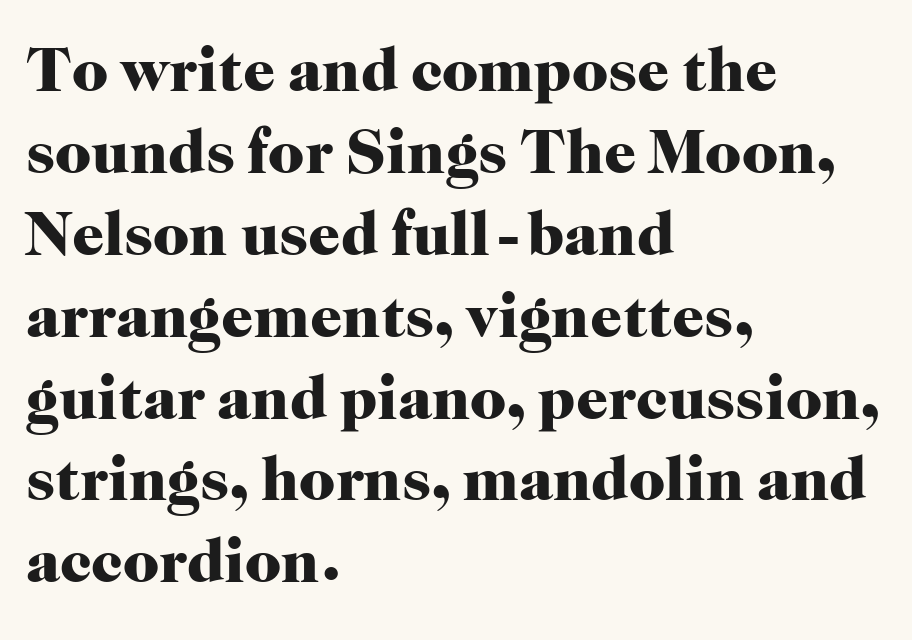
Short note: letters normally spaced. Note: serifs present on the glyphs. Type without underlining. Honestly, the row spacing looks completely unremarkable.
